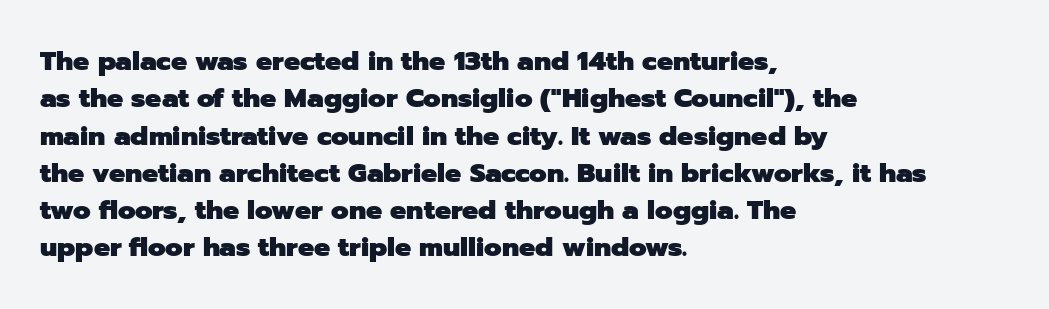
Q: Is the text bold? A: Yes.
Q: Is the text italic (slanted)? A: No, it is upright.
Q: Is the text underlined? A: No.
Q: How is the paragraph aligned? A: Left-aligned.
Q: Is the spacing between letters normal or unusually wide? A: Normal.
Q: Is the spacing between lines tight, normal or loose? A: Normal.
